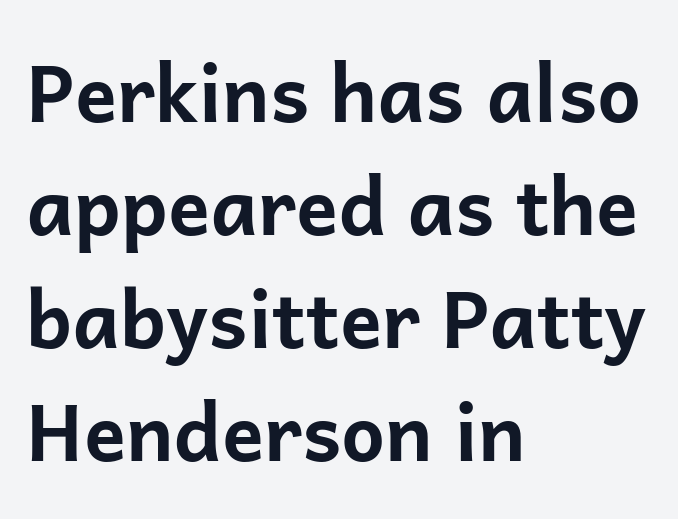
Q: Is the text bold? A: Yes.
Q: Is the text italic (slanted)? A: No, it is upright.
Q: Is the typeface a serif or a sans-serif typeface? A: Sans-serif.
Q: Is the text underlined? A: No.
Q: How is the paragraph aligned? A: Left-aligned.
Q: Is the spacing between letters normal or unusually wide? A: Normal.
Q: Is the spacing between lines tight, normal or loose? A: Normal.
Q: Width (condensed, normal, or wide)? A: Normal.
Q: Stroke contrast? A: Low.
Q: x-height? A: Medium.
Q: Monospaced? A: No.
